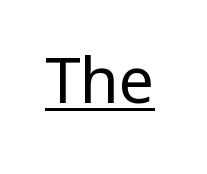
{"serif": "no", "italic": "no", "bold": "no", "weight": "regular", "width": "condensed", "stroke_contrast": "low", "monospaced": "no", "underline": "yes", "letter_spacing": "normal", "letter_spacing_em": 0.0, "glyph_px": 63}
